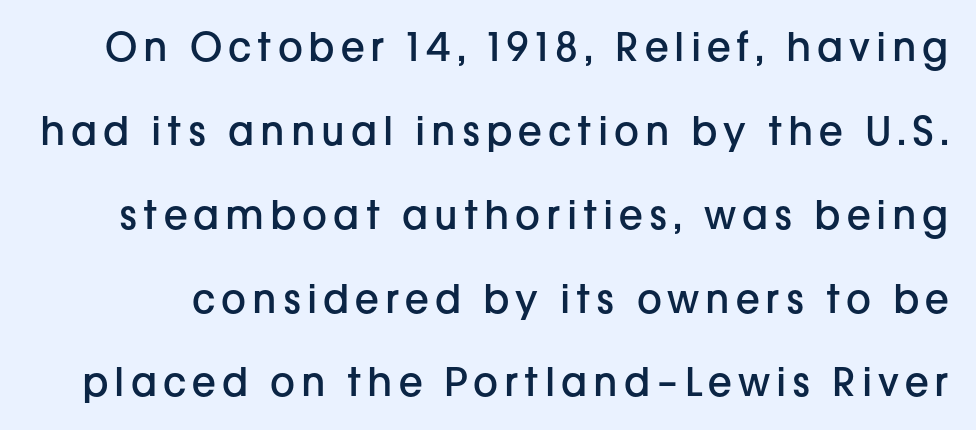
Q: Is the text bold? A: Semi-bold.
Q: Is the text italic (slanted)? A: No, it is upright.
Q: Is the typeface a serif or a sans-serif typeface? A: Sans-serif.
Q: Is the text underlined? A: No.
Q: Is the spacing between lines tight, normal or loose? A: Loose.
Q: Width (condensed, normal, or wide)? A: Normal.
Q: Stroke contrast? A: Low.
Q: x-height? A: Medium.
Q: Monospaced? A: No.
